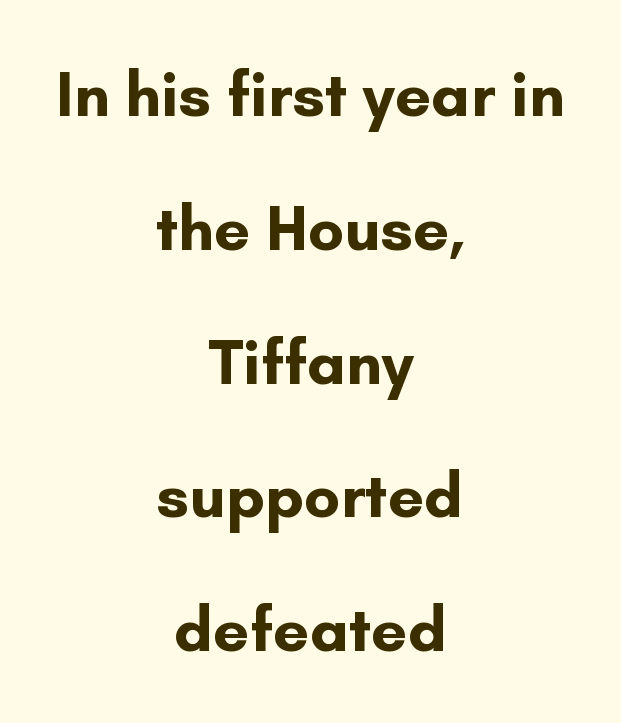
Q: Is the text bold? A: Yes.
Q: Is the text italic (slanted)? A: No, it is upright.
Q: Is the typeface a serif or a sans-serif typeface? A: Sans-serif.
Q: Is the text underlined? A: No.
Q: How is the paragraph aligned? A: Centered.
Q: Is the spacing between letters normal or unusually wide? A: Normal.
Q: Is the spacing between lines tight, normal or loose? A: Loose.
Q: Width (condensed, normal, or wide)? A: Normal.
Q: Stroke contrast? A: Low.
Q: x-height? A: Small.
Q: Monospaced? A: No.
